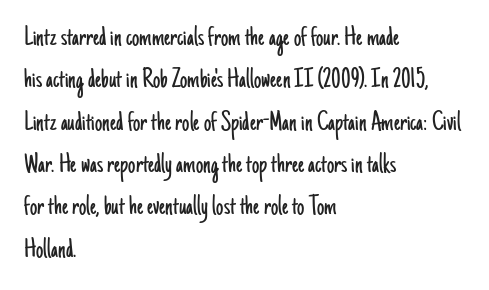
The letters stand upright; this is a roman face. The space directly below the letters is spotless. The face used here is rendered with its standard letterfit. The font is comparable to plain body text, perhaps lighter.
